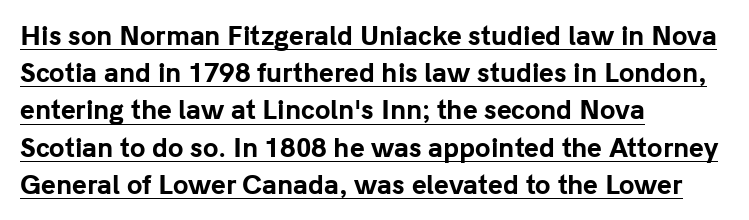
The image shows 25 px bold type, upright; set left-aligned, normal line spacing (1.49x), normal letter spacing, underlined.
